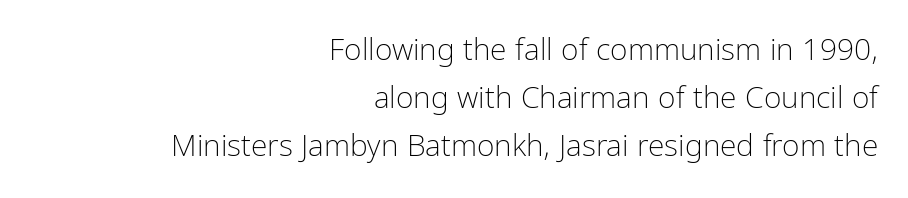
{"serif": "no", "italic": "no", "bold": "no", "weight": "light", "width": "condensed", "stroke_contrast": "low", "x_height": "medium", "monospaced": "no", "underline": "no", "align": "right", "line_spacing": "normal", "line_spacing_ratio": 1.6, "letter_spacing": "normal", "letter_spacing_em": 0.0, "glyph_px": 30}
